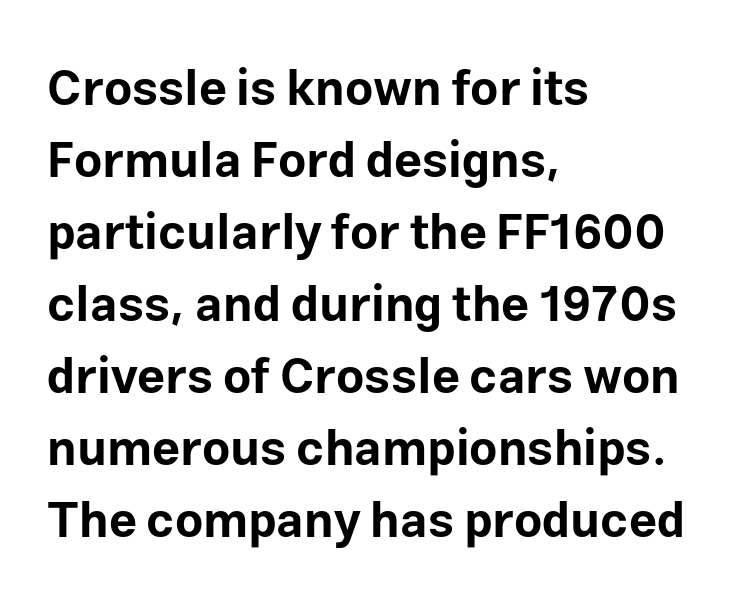
When letters stand straight like this, we call the style roman or upright. The rendering keeps characters at their native spacing. The space directly below the letters is spotless. A dark, heavy texture on the line: the type is bold. Note the varied advance widths — an 'i' is clearly narrower than an 'm'.
